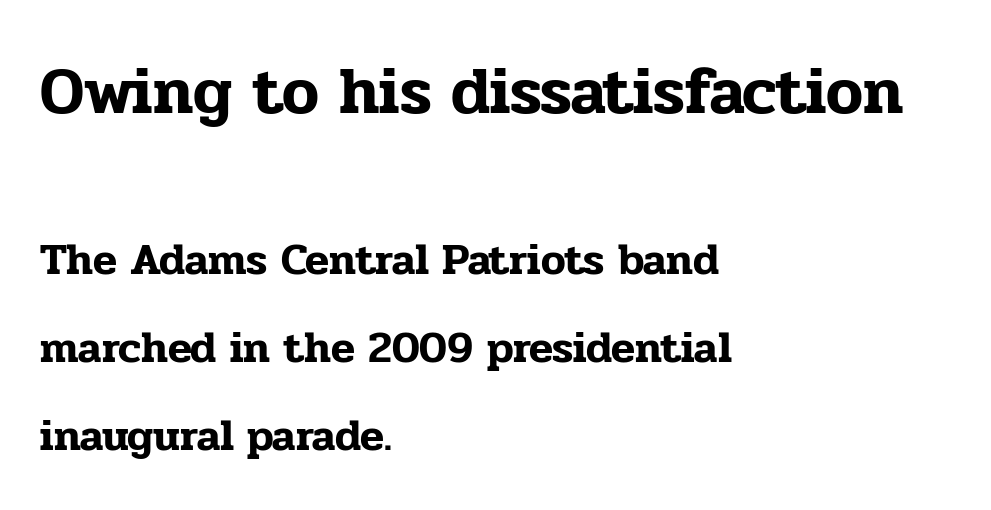
Q: Is the text italic (slanted)? A: No, it is upright.
Q: Is the typeface a serif or a sans-serif typeface? A: Serif.
Q: Is the text underlined? A: No.
Q: How is the paragraph aligned? A: Left-aligned.
Q: Is the spacing between letters normal or unusually wide? A: Normal.
Q: Is the spacing between lines tight, normal or loose? A: Loose.
Q: Which block of text is set in a larger size, the first (top) or the second (bottom)? A: The first (top) one.
Q: Width (condensed, normal, or wide)? A: Normal.
Q: Stroke contrast? A: Low.
Q: x-height? A: Medium.
Q: Monospaced? A: No.
